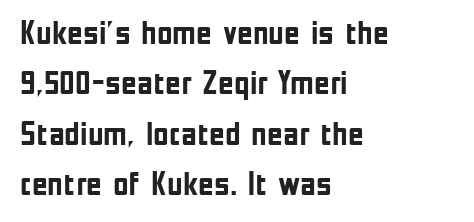
Think of a printed novel: that variable character pitch is what you see here. The rendering anchors every line to the left-hand side. Grotesque or geometric, the face here clearly has no serifs. Posture: straight, roman, zero tilt.
